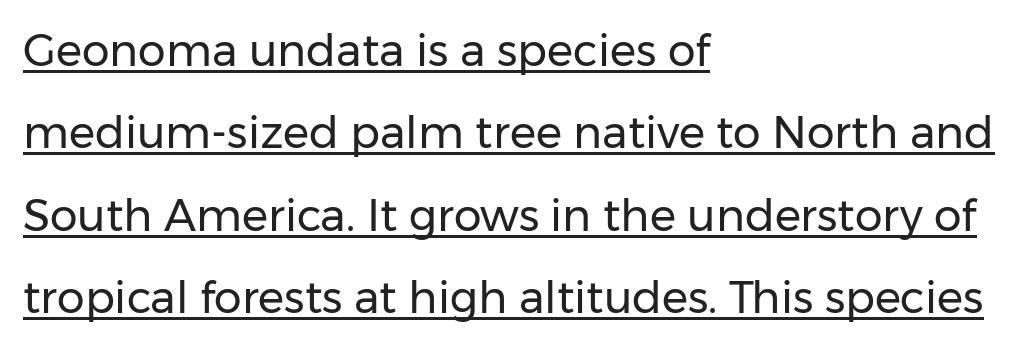
This sample carries an underscore along the baseline area. What stands out about the letter spacing? Nothing — it is the standard amount. The setting favours the left margin, as ordinary paragraphs usually do. The rendering shows plain stroke endings on the letterforms — a sans-serif design. Think of a printed novel: that variable character pitch is what you see here. The face looks like a standard text weight, possibly lighter.
